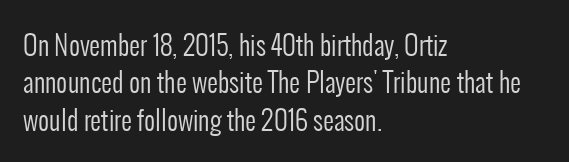
{"italic": "no", "bold": "no", "underline": "no", "align": "left", "line_spacing": "normal", "line_spacing_ratio": 1.38, "letter_spacing": "normal", "letter_spacing_em": 0.0, "glyph_px": 27}
